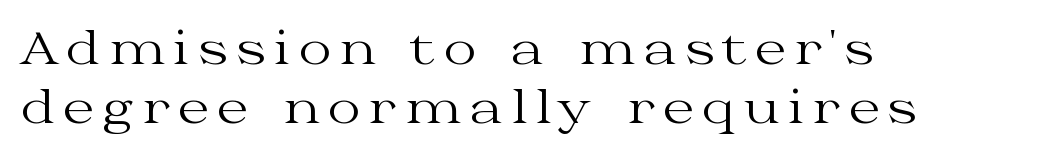
Q: Is the text bold? A: No.
Q: Is the text italic (slanted)? A: No, it is upright.
Q: Is the typeface a serif or a sans-serif typeface? A: Serif.
Q: Is the text underlined? A: No.
Q: How is the paragraph aligned? A: Left-aligned.
Q: Is the spacing between lines tight, normal or loose? A: Normal.
Q: Width (condensed, normal, or wide)? A: Wide.
Q: Stroke contrast? A: Medium.
Q: x-height? A: Medium.
Q: Monospaced? A: No.
